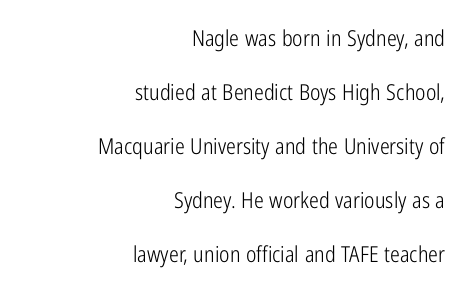
The image shows 22 px text type, upright; set right-aligned, loose line spacing (2.45x), normal letter spacing, not underlined.
